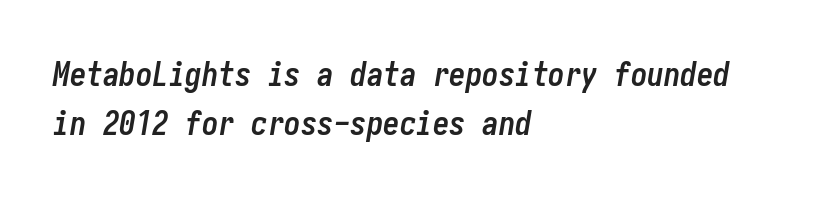
Q: Is the text bold? A: Yes.
Q: Is the text italic (slanted)? A: Yes, it leans right by about 10 degrees.
Q: Is the text underlined? A: No.
Q: How is the paragraph aligned? A: Left-aligned.
Q: Is the spacing between letters normal or unusually wide? A: Normal.
Q: Is the spacing between lines tight, normal or loose? A: Normal.
Q: Width (condensed, normal, or wide)? A: Condensed.
Q: Stroke contrast? A: Low.
Q: x-height? A: Medium.
